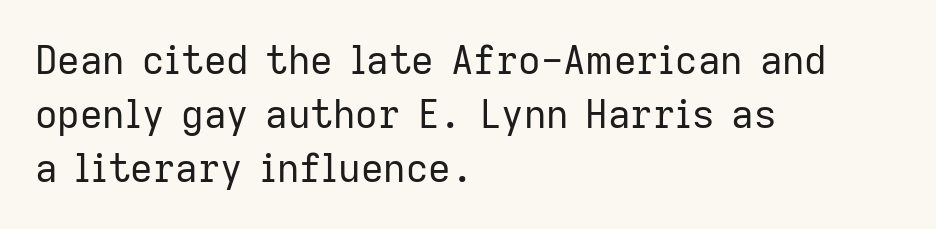
{"serif": "no", "italic": "no", "bold": "no", "weight": "regular", "width": "normal", "stroke_contrast": "low", "x_height": "medium", "monospaced": "no", "underline": "no", "align": "left", "line_spacing": "normal", "line_spacing_ratio": 1.39, "letter_spacing": "normal", "letter_spacing_em": 0.0, "glyph_px": 39}
